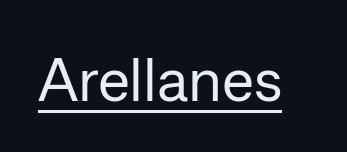
Here the designer chose a conventional face with non-uniform glyph widths. The face used here is a sans, in the tradition of grotesques and geometrics. Heaviness? Minimal to ordinary, like unemphasized prose. If you drew a line through each stem, it would be perfectly vertical. Caption: standard tracking, unaltered. Students, observe the line beneath the letters — that is underlining.
